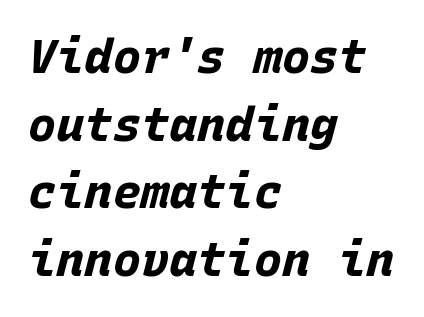
{"italic": "yes", "lean": "right", "slant_degrees": 15, "bold": "yes", "weight": "bold", "width": "normal", "stroke_contrast": "low", "x_height": "large", "monospaced": "yes", "underline": "no", "align": "left", "line_spacing": "normal", "line_spacing_ratio": 1.44, "letter_spacing": "normal", "letter_spacing_em": 0.0, "glyph_px": 47}
